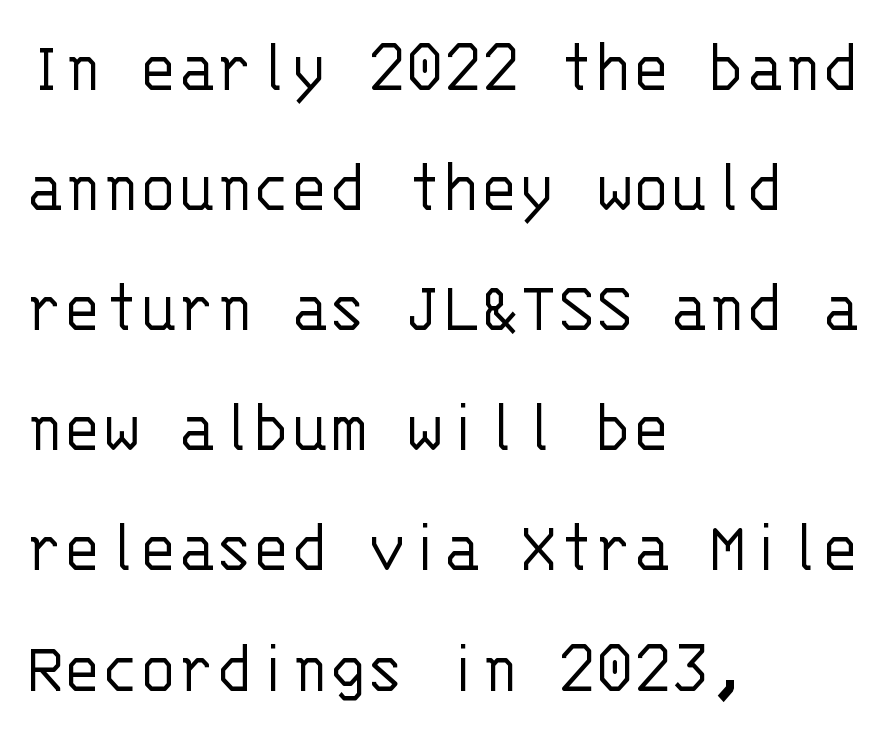
The image shows 78 px light sans-serif type, upright, monospaced; set left-aligned, normal line spacing (1.54x), normal letter spacing, not underlined; low stroke contrast and a large x-height.
